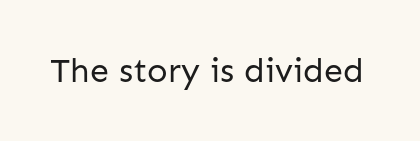
{"serif": "no", "italic": "no", "bold": "no", "weight": "regular", "width": "normal", "stroke_contrast": "low", "x_height": "medium", "monospaced": "no", "underline": "no", "letter_spacing": "normal", "letter_spacing_em": 0.0, "glyph_px": 34}
